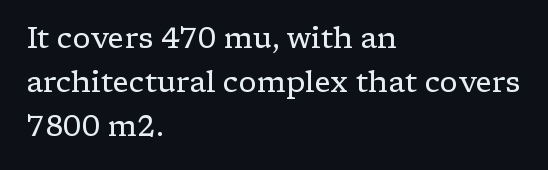
The image shows 29 px regular-weight, wide serif type, upright; set left-aligned, normal line spacing (1.51x), normal letter spacing, not underlined; low stroke contrast and a medium x-height.
